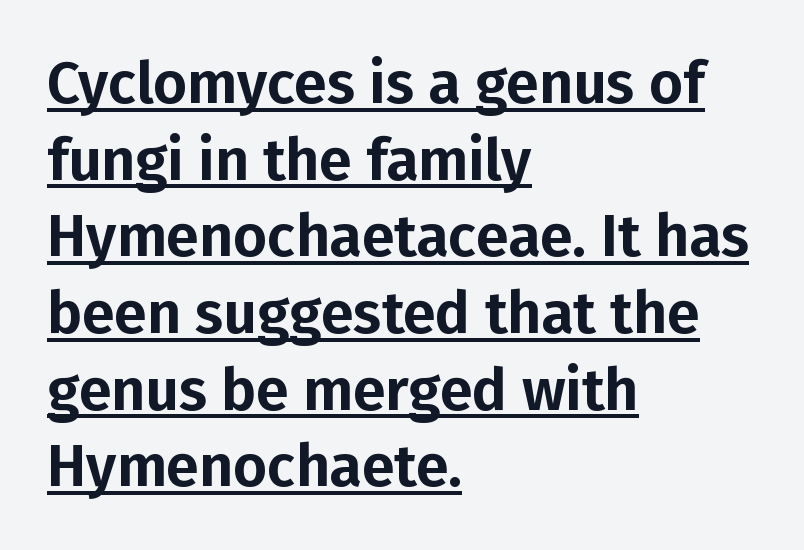
The image shows 59 px sans-serif type, upright; set left-aligned, normal line spacing (1.3x), normal letter spacing, underlined; low stroke contrast and a medium x-height.
